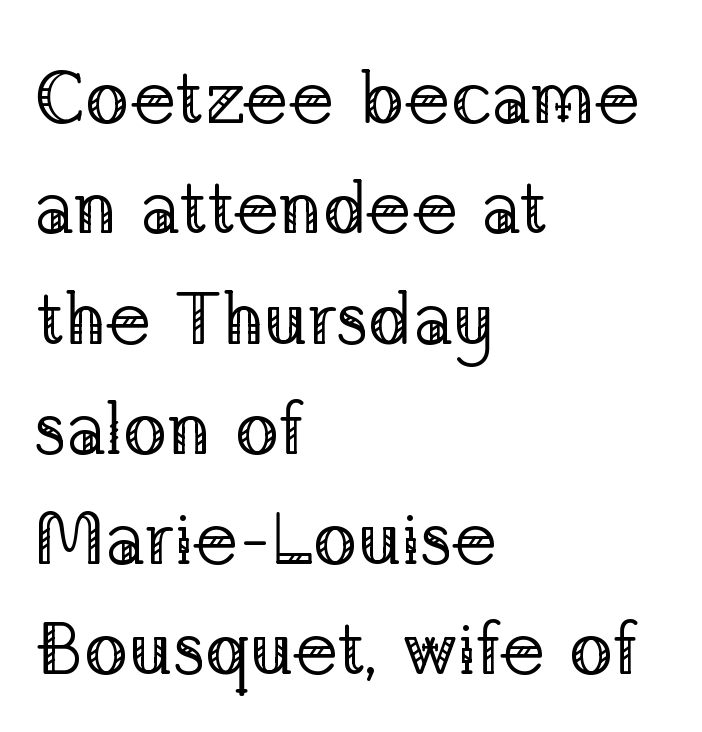
The image shows 74 px regular-weight serif type, upright; set left-aligned, normal line spacing (1.49x), normal letter spacing, not underlined; low stroke contrast and a medium x-height.
